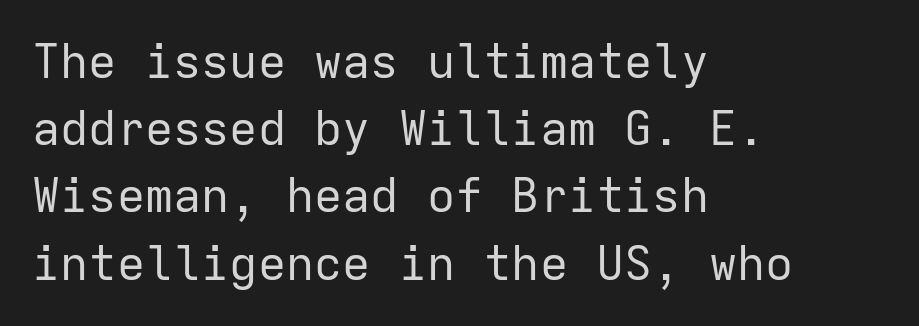
The characters are drawn with everyday or finer stroke widths. Visually the block forms a straight wall on the left and a jagged coastline on the right. Interline gaps are of average width in this sample. The font family rendered here belongs to the sans-serif group. Think of a typewriter: that constant character pitch is what you see here. A clean baseline with only descenders dipping below it.
